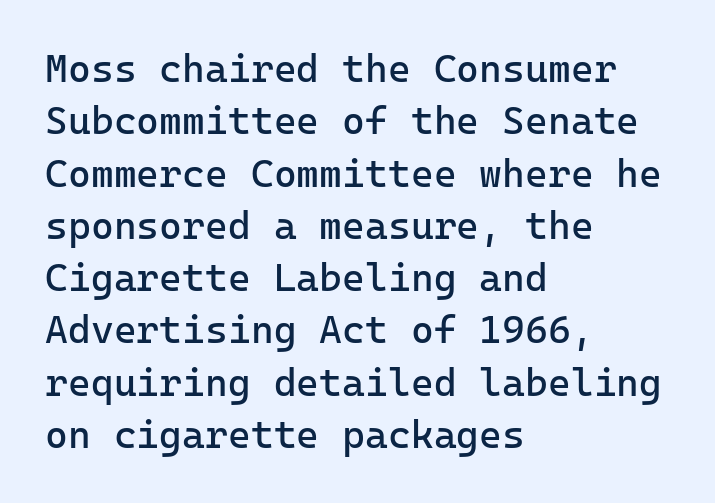
Q: Is the text bold? A: No.
Q: Is the text italic (slanted)? A: No, it is upright.
Q: Is the typeface a serif or a sans-serif typeface? A: Sans-serif.
Q: Is the text underlined? A: No.
Q: How is the paragraph aligned? A: Left-aligned.
Q: Is the spacing between letters normal or unusually wide? A: Normal.
Q: Is the spacing between lines tight, normal or loose? A: Normal.
Q: Width (condensed, normal, or wide)? A: Normal.
Q: Stroke contrast? A: Low.
Q: x-height? A: Medium.
